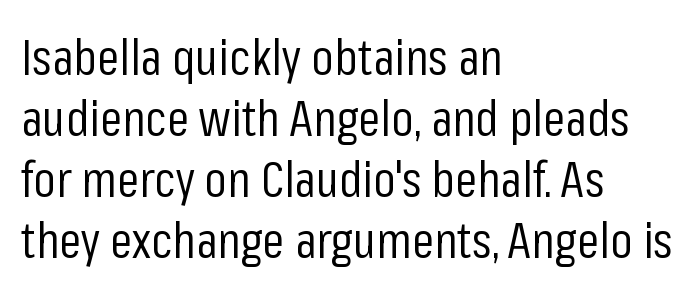
Q: Is the text bold? A: No.
Q: Is the text italic (slanted)? A: No, it is upright.
Q: Is the typeface a serif or a sans-serif typeface? A: Sans-serif.
Q: Is the text underlined? A: No.
Q: How is the paragraph aligned? A: Left-aligned.
Q: Is the spacing between letters normal or unusually wide? A: Normal.
Q: Width (condensed, normal, or wide)? A: Condensed.
Q: Stroke contrast? A: Low.
Q: x-height? A: Medium.
Q: Monospaced? A: No.
